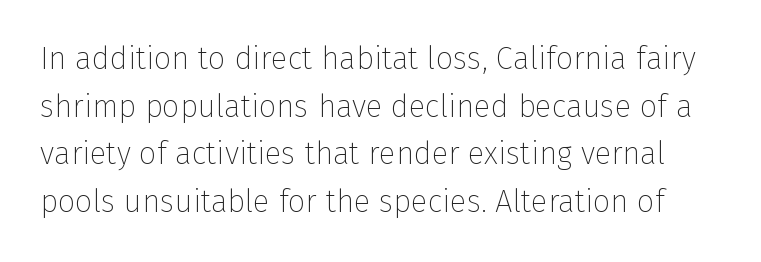
{"serif": "no", "italic": "no", "bold": "no", "weight": "thin", "width": "normal", "stroke_contrast": "low", "x_height": "medium", "monospaced": "no", "underline": "no", "line_spacing": "normal", "line_spacing_ratio": 1.54, "letter_spacing": "normal", "letter_spacing_em": 0.0, "glyph_px": 31}
